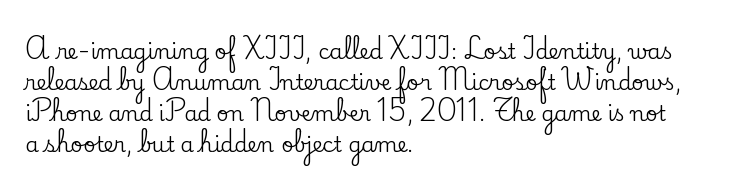
{"italic": "no", "underline": "no", "align": "left", "line_spacing": "normal", "line_spacing_ratio": 1.47, "letter_spacing": "normal", "letter_spacing_em": 0.0, "glyph_px": 21}
